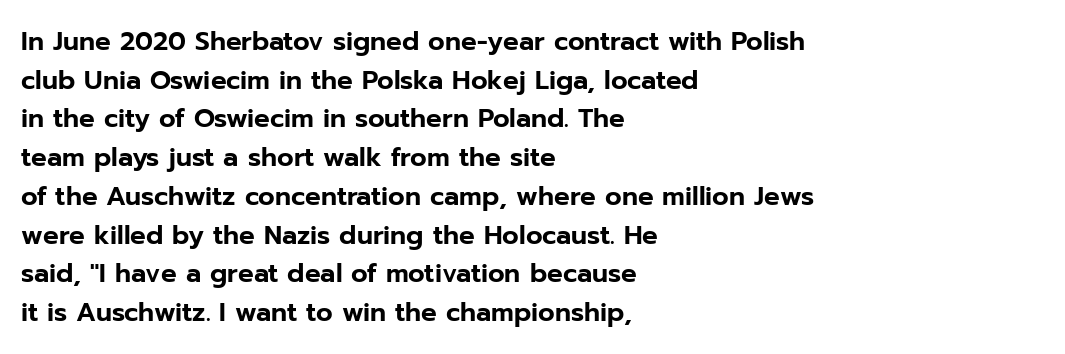
If you measured baseline to baseline, you'd find a middling distance. The line texture is even and compact thanks to regular tracking. Descender tails drop into unmarked territory. Posture: upright roman. Horizontally, the lines are justified to the leading edge only.
